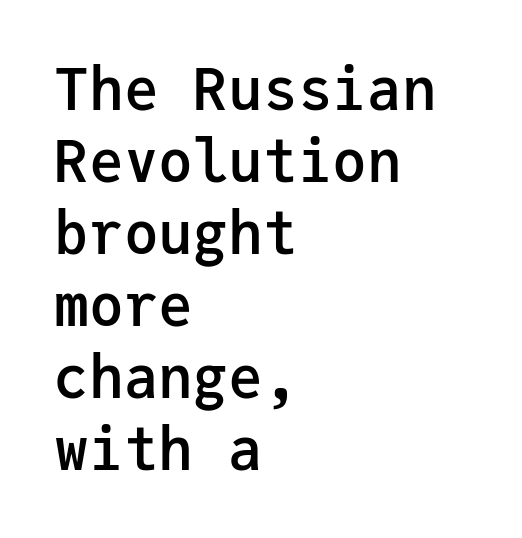
The image shows 58 px semibold sans-serif type, upright, monospaced; set left-aligned, line spacing 1.24x, normal letter spacing, not underlined; low stroke contrast and a medium x-height.
